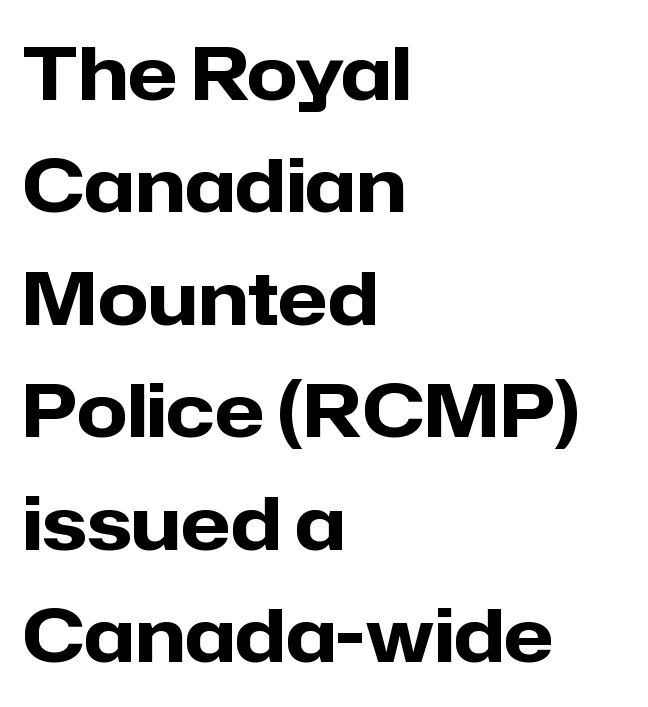
Character widths vary here, with narrow letters taking less room than wide ones. This is roman type, the default non-slanted kind. No word sits above an underline. Observe the ordinary spacing: letters are neighbours, not strangers. Every row of glyphs begins at an identical x-position on the left.
